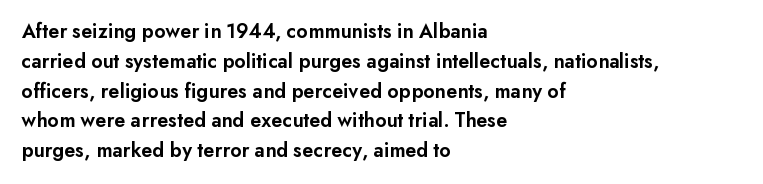
The image shows 21 px text type, upright; set left-aligned, normal line spacing (1.42x), normal letter spacing, not underlined.
